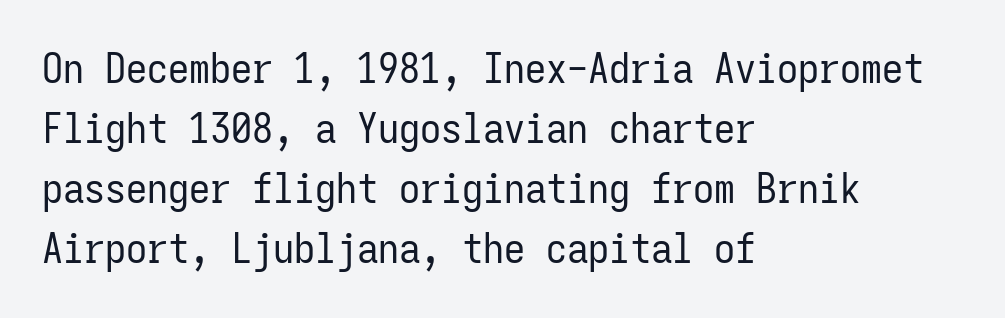
The image shows 42 px regular-weight, condensed sans-serif type, upright, monospaced; set left-aligned, normal line spacing (1.43x), normal letter spacing, not underlined; low stroke contrast and a medium x-height.
